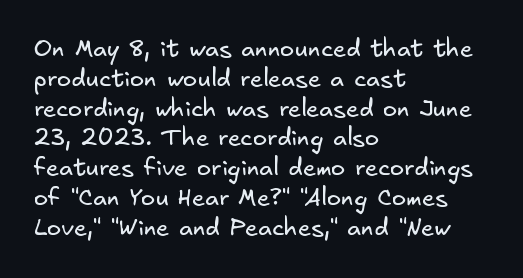
{"bold": "no", "underline": "no", "align": "left", "line_spacing_ratio": 1.24, "letter_spacing": "normal", "letter_spacing_em": 0.0, "glyph_px": 24}
